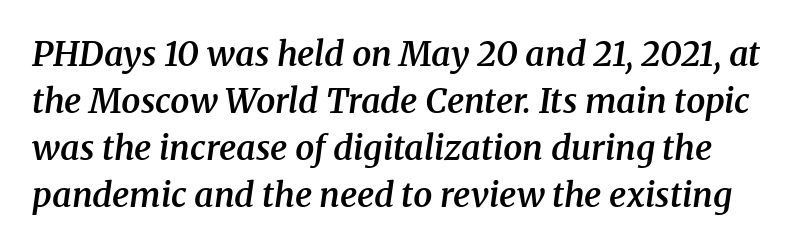
The glyphs in this specimen are seriffed. Vertically, the passage feels balanced, rows spaced as you'd expect. These lines keep a tight, regular rhythm from letter to letter. Each letter keeps its own natural width here, so spacing adapts to shape. The face used here has a pronounced slope to its letters.
